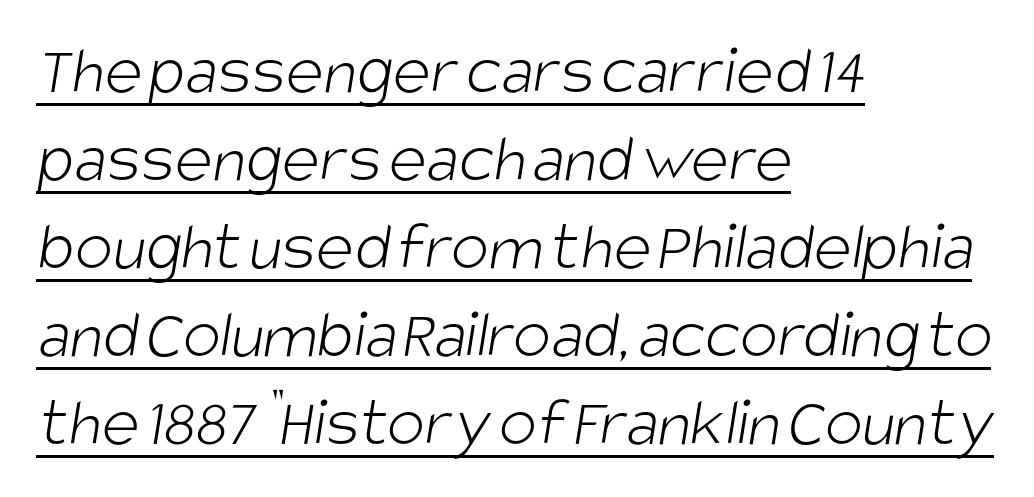
Q: Is the text bold? A: No.
Q: Is the typeface a serif or a sans-serif typeface? A: Sans-serif.
Q: Is the text underlined? A: Yes.
Q: How is the paragraph aligned? A: Left-aligned.
Q: Is the spacing between letters normal or unusually wide? A: Normal.
Q: Width (condensed, normal, or wide)? A: Condensed.
Q: Stroke contrast? A: Low.
Q: x-height? A: Large.
Q: Monospaced? A: No.
